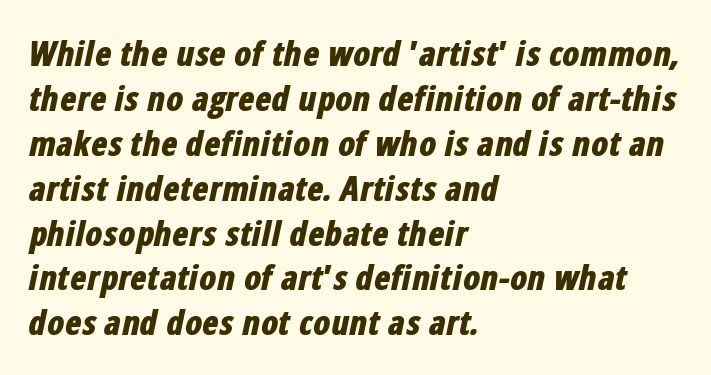
Think of a printed novel: that variable character pitch is what you see here. Weight check: bold — yes, fully. Between one letter and the next there's only the usual sliver of space. The rendering anchors every line to the left-hand side.
